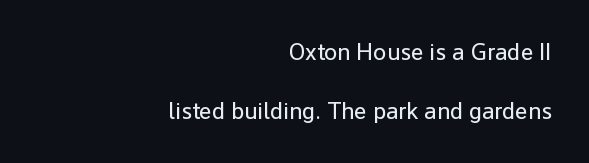
The image shows 24 px text type, upright; set right-aligned, loose line spacing (2.47x), normal letter spacing, not underlined.
